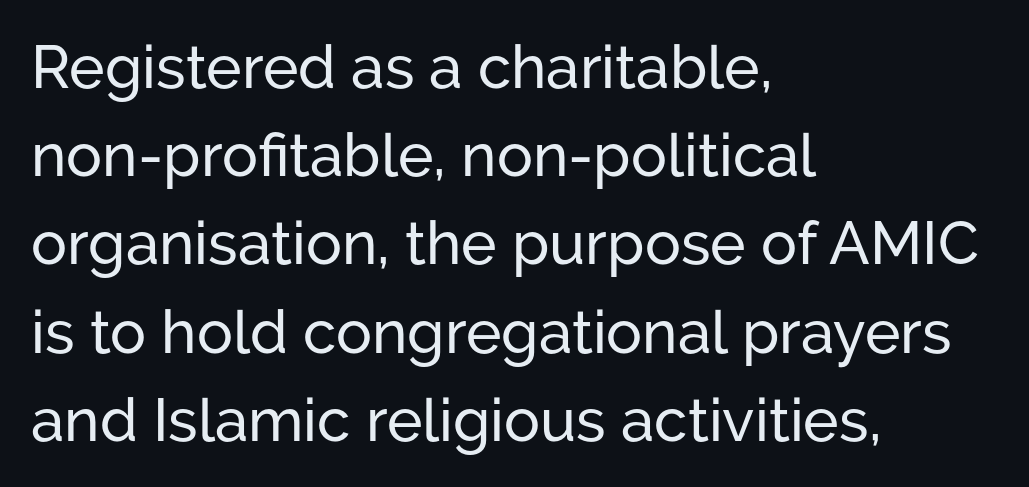
The image shows 60 px sans-serif type, upright; set left-aligned, normal line spacing (1.47x), normal letter spacing, not underlined; low stroke contrast and a medium x-height.
